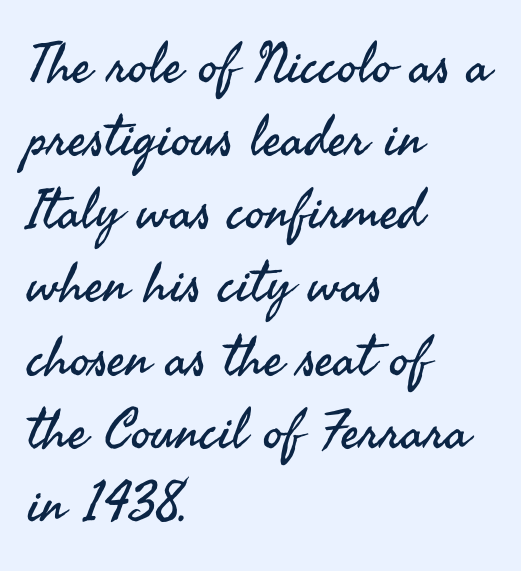
{"serif": "no", "bold": "no", "weight": "regular", "width": "normal", "stroke_contrast": "medium", "x_height": "small", "monospaced": "no", "underline": "no", "align": "left", "line_spacing": "normal", "line_spacing_ratio": 1.33, "letter_spacing": "normal", "letter_spacing_em": 0.0, "glyph_px": 55}
